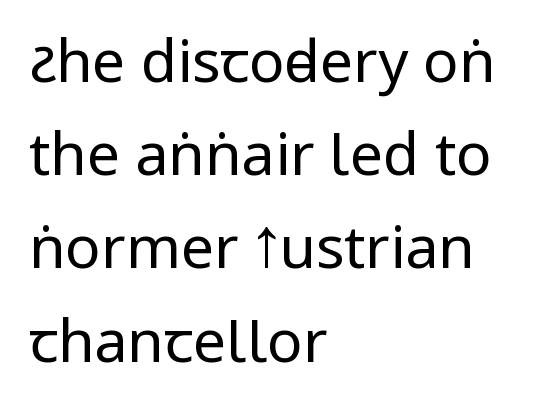
{"serif": "no", "italic": "no", "bold": "no", "weight": "regular", "width": "condensed", "stroke_contrast": "low", "x_height": "large", "monospaced": "no", "underline": "no", "align": "left", "line_spacing": "normal", "line_spacing_ratio": 1.58, "letter_spacing": "normal", "letter_spacing_em": 0.0, "glyph_px": 59}
